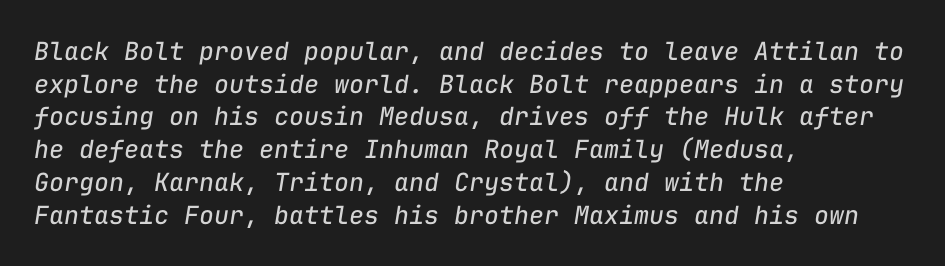
The image shows 25 px text type, italic (leaning right); set left-aligned, normal line spacing (1.31x), normal letter spacing, not underlined.
